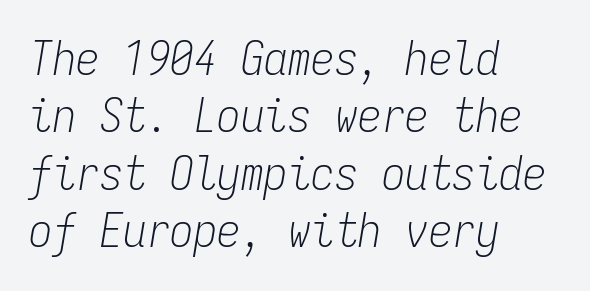
Descender tails drop into unmarked territory. Does extra space separate the letters? No, they use regular spacing. Is this a heavy cut? Hardly; it is regular or lighter. Horizontally, the lines are justified to the leading edge only.
